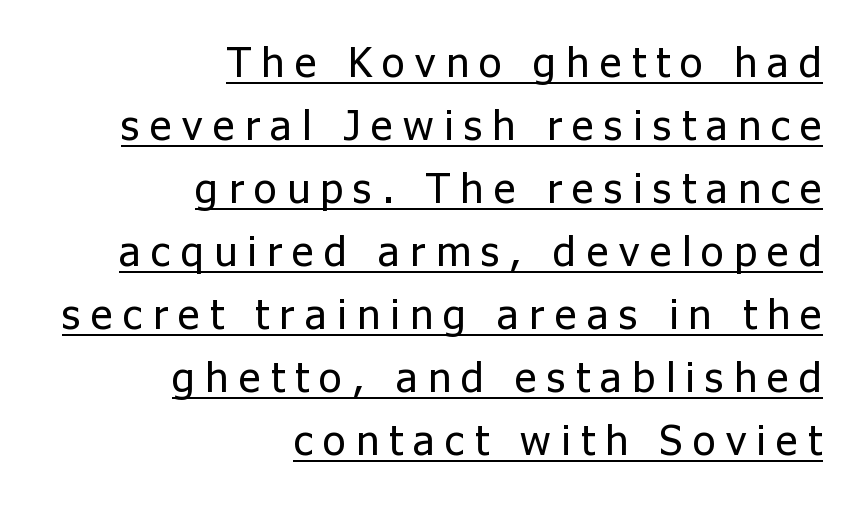
Q: Is the text bold? A: No.
Q: Is the text italic (slanted)? A: No, it is upright.
Q: Is the typeface a serif or a sans-serif typeface? A: Sans-serif.
Q: Is the text underlined? A: Yes.
Q: How is the paragraph aligned? A: Right-aligned.
Q: Is the spacing between letters normal or unusually wide? A: Unusually wide.
Q: Is the spacing between lines tight, normal or loose? A: Normal.
Q: Width (condensed, normal, or wide)? A: Normal.
Q: Stroke contrast? A: Low.
Q: x-height? A: Medium.
Q: Monospaced? A: No.
